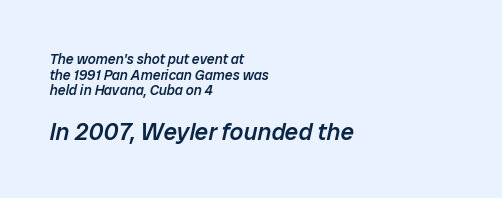
Q: Is the text bold? A: Semi-bold.
Q: Is the text italic (slanted)? A: Yes, it leans right by about 12 degrees.
Q: Is the text underlined? A: No.
Q: How is the paragraph aligned? A: Left-aligned.
Q: Is the spacing between letters normal or unusually wide? A: Normal.
Q: Is the spacing between lines tight, normal or loose? A: Tight.
Q: Which block of text is set in a larger size, the first (top) or the second (bottom)? A: The second (bottom) one.
